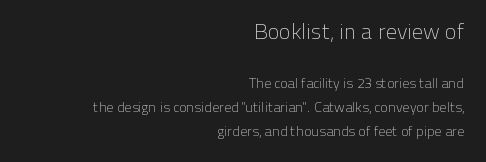
{"italic": "no", "bold": "no", "underline": "no", "align": "right", "line_spacing": "normal", "line_spacing_ratio": 1.7, "letter_spacing": "normal", "letter_spacing_em": 0.0, "larger_block": "first", "size_ratio": 1.57, "glyph_px": 22}
